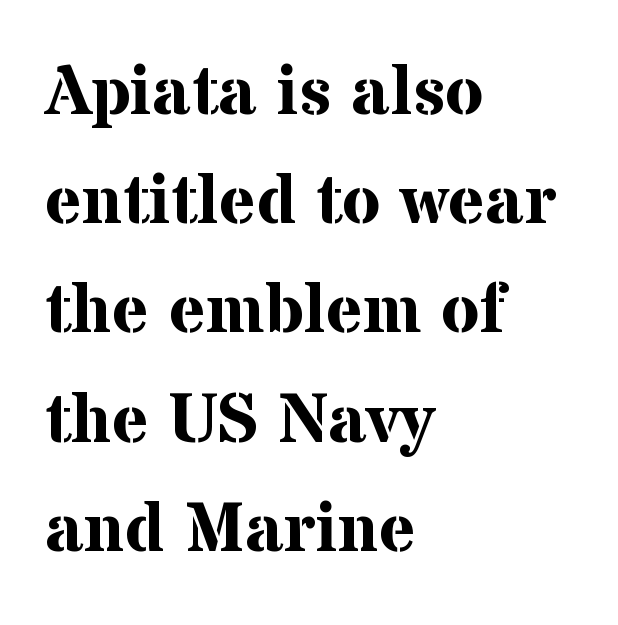
Is there much room between lines? A standard amount, neither cramped nor airy. Between one letter and the next there's only the usual sliver of space. Posture: straight, roman, zero tilt. Compared with an ordinary text face, these strokes are far heavier — a full bold. Caption: multi-line text, flush left, ragged right.
